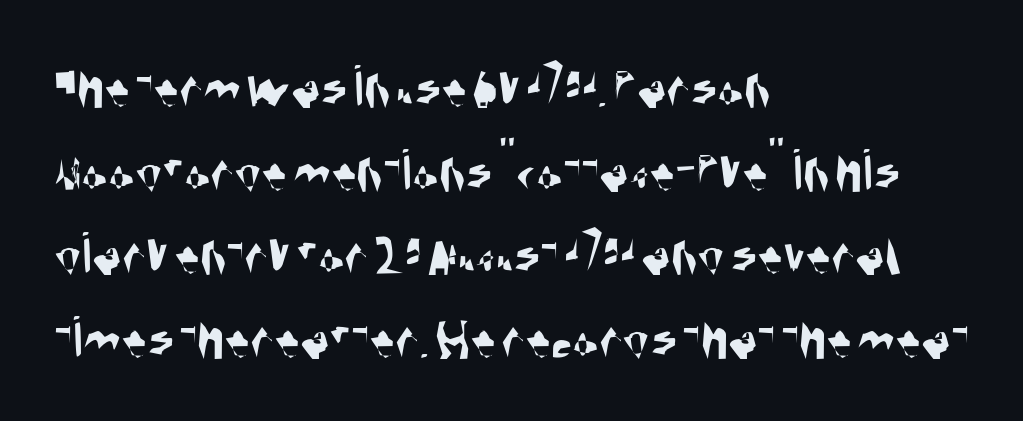
Are there feet on the stems? There aren't — it's a sans. Students, observe: this is what conventionally led text looks like. The setting favours the left margin, as ordinary paragraphs usually do. Beneath every word, the page is bare.
